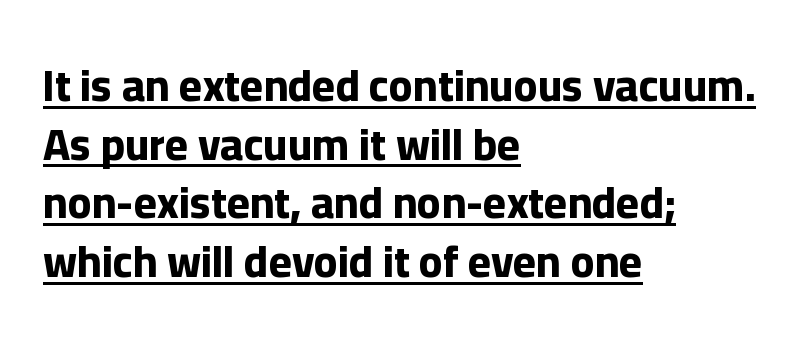
Note the varied advance widths — an 'i' is clearly narrower than an 'm'. Posture: vertical. The text was rendered using a sans face with plain stroke endings. These lines are set flush left with a ragged right edge. The words here are underlined.
